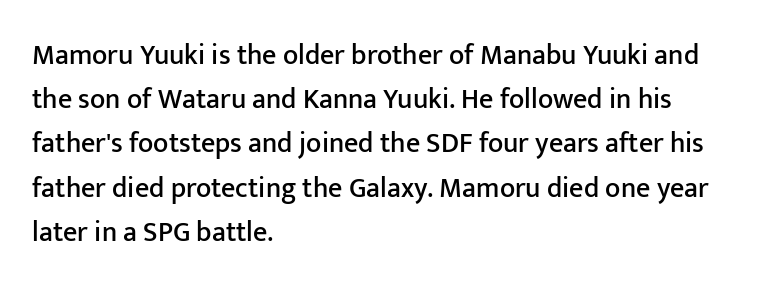
{"serif": "no", "italic": "no", "width": "normal", "stroke_contrast": "low", "x_height": "medium", "monospaced": "no", "underline": "no", "align": "left", "line_spacing": "normal", "line_spacing_ratio": 1.58, "letter_spacing": "normal", "letter_spacing_em": 0.0, "glyph_px": 28}
